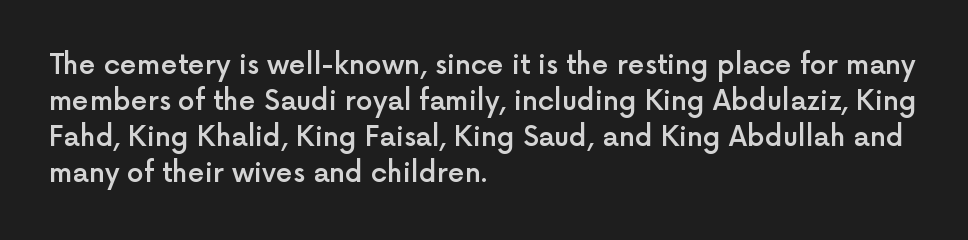
Q: Is the text bold? A: Semi-bold.
Q: Is the text italic (slanted)? A: No, it is upright.
Q: Is the text underlined? A: No.
Q: How is the paragraph aligned? A: Left-aligned.
Q: Is the spacing between letters normal or unusually wide? A: Normal.
Q: Is the spacing between lines tight, normal or loose? A: Normal.
